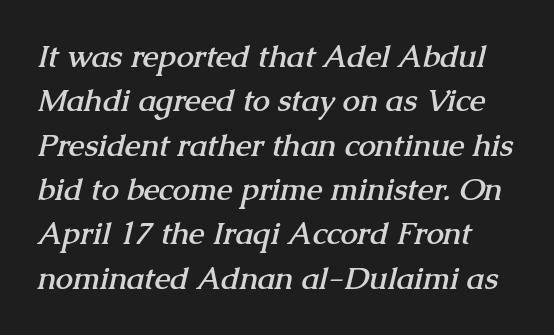
The baseline area is clear. Font category for this specimen: serif. The tracking reads as untouched default to a designer's eye. Baseline-to-baseline distance is the conventional proportion of letter height.
